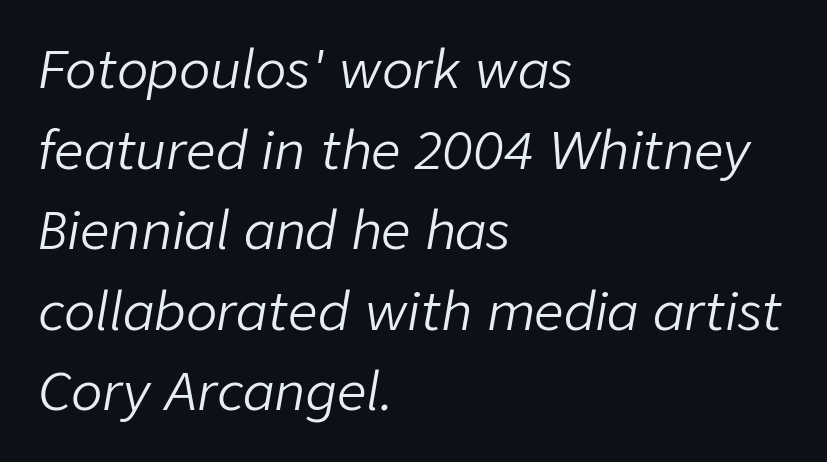
Q: Is the text bold? A: No.
Q: Is the text italic (slanted)? A: Yes, it leans right by about 9 degrees.
Q: Is the text underlined? A: No.
Q: How is the paragraph aligned? A: Left-aligned.
Q: Is the spacing between letters normal or unusually wide? A: Normal.
Q: Is the spacing between lines tight, normal or loose? A: Normal.
Q: Width (condensed, normal, or wide)? A: Normal.
Q: Stroke contrast? A: Low.
Q: x-height? A: Medium.
Q: Monospaced? A: No.
